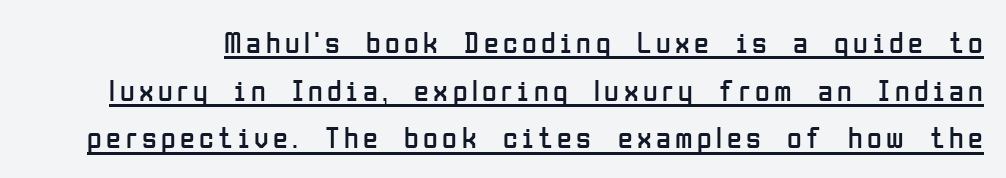
Q: Is the text bold? A: No.
Q: Is the text italic (slanted)? A: No, it is upright.
Q: Is the typeface a serif or a sans-serif typeface? A: Sans-serif.
Q: Is the text underlined? A: Yes.
Q: Is the spacing between lines tight, normal or loose? A: Normal.
Q: Width (condensed, normal, or wide)? A: Condensed.
Q: Stroke contrast? A: Low.
Q: x-height? A: Medium.
Q: Monospaced? A: No.
